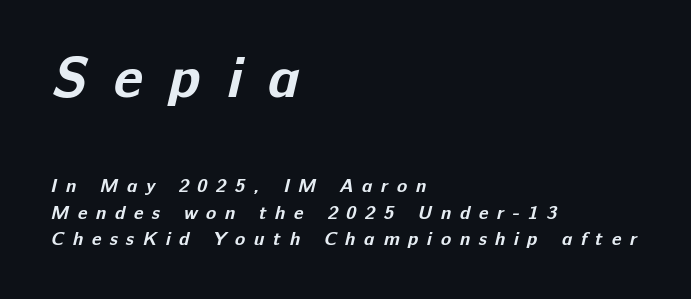
{"serif": "no", "bold": "yes", "weight": "bold", "width": "normal", "stroke_contrast": "low", "x_height": "medium", "monospaced": "no", "underline": "no", "align": "left", "line_spacing": "normal", "line_spacing_ratio": 1.38, "letter_spacing": "wide", "letter_spacing_em": 0.45, "larger_block": "first", "size_ratio": 3.05, "glyph_px": 58}
